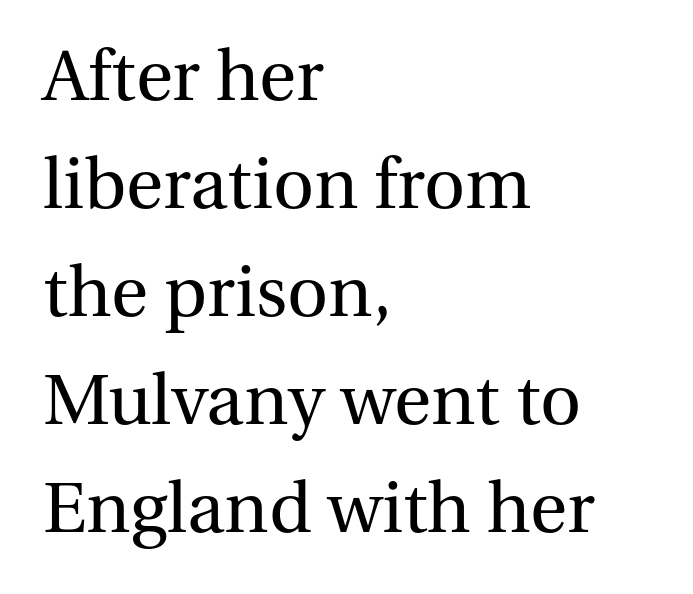
Serif or sans? Serif — the stroke terminals have little feet. These lines are set flush left with a ragged right edge. Is there any slant? The stems are plumb. The line texture is even and compact thanks to regular tracking. Lines of text with bare space underneath. Varying glyph widths throughout — classic text-font behaviour.
